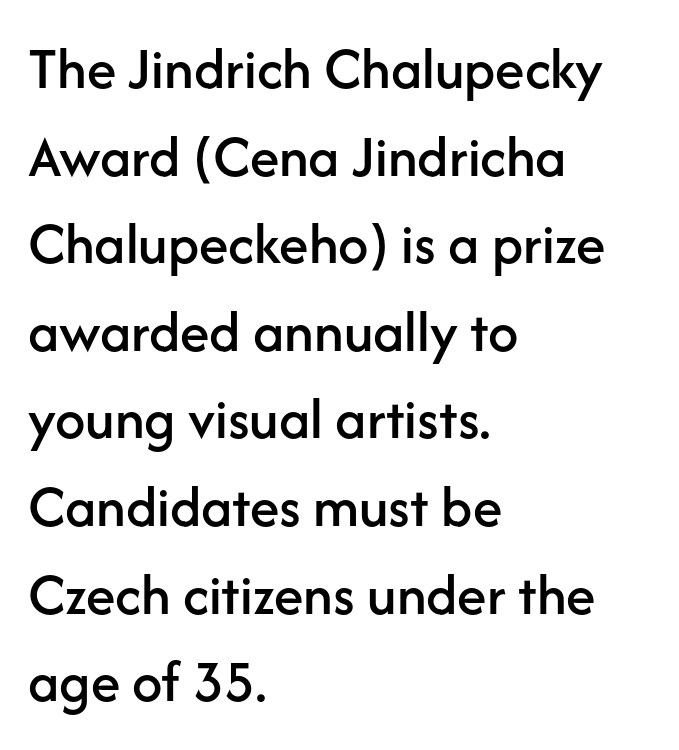
The image shows 60 px sans-serif type, upright; set left-aligned, normal line spacing (1.46x), normal letter spacing, not underlined; low stroke contrast and a medium x-height.
